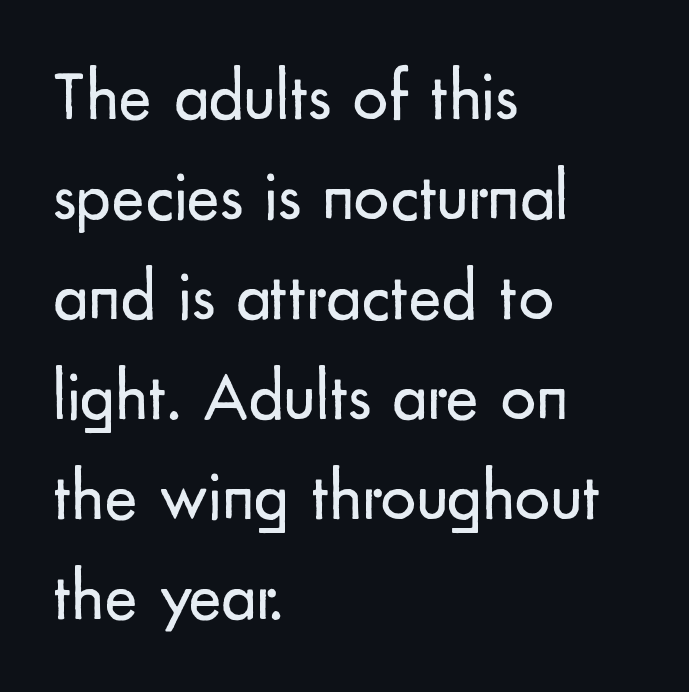
The image shows 70 px regular-weight sans-serif type, upright; set left-aligned, normal line spacing (1.43x), normal letter spacing, not underlined; low stroke contrast and a small x-height.
